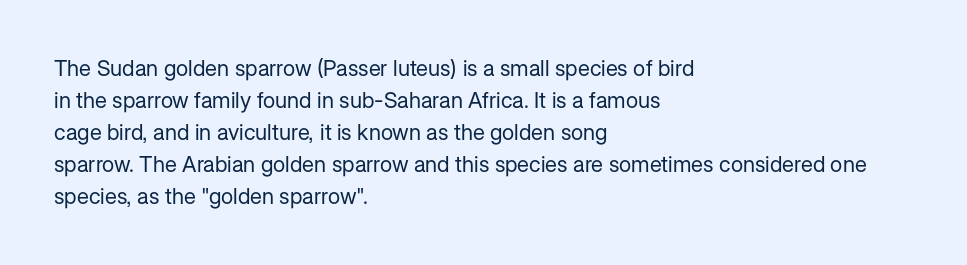
The image shows 22 px text type, upright; set left-aligned, normal line spacing (1.46x), normal letter spacing, not underlined.
